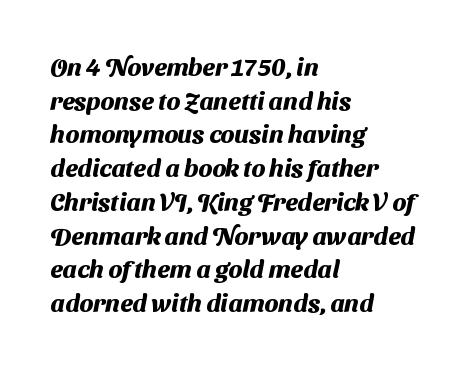
Notice how thick the strokes are: this is what a full bold looks like. This sample uses plain, unmodified letter spacing. Visually the block forms a straight wall on the left and a jagged coastline on the right. A typesetter would call this leading conventional body-copy spacing.
